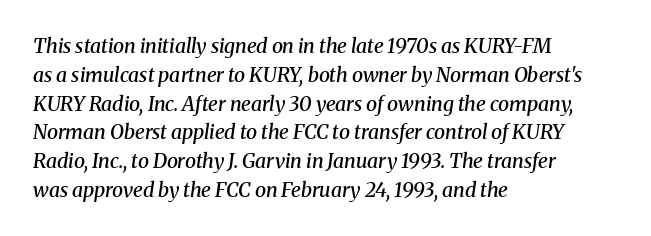
{"italic": "yes", "lean": "right", "slant_degrees": 8, "bold": "semi", "underline": "no", "align": "left", "line_spacing": "normal", "line_spacing_ratio": 1.44, "letter_spacing": "normal", "letter_spacing_em": 0.0, "glyph_px": 20}
